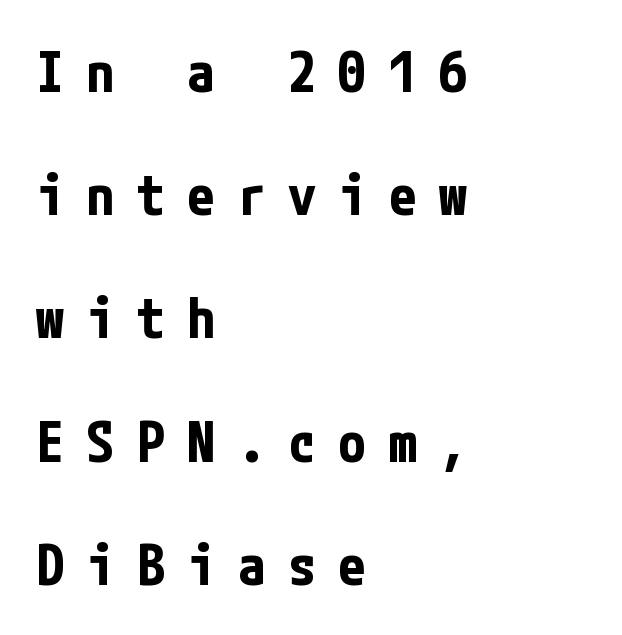
Q: Is the text bold? A: Yes.
Q: Is the text italic (slanted)? A: No, it is upright.
Q: Is the typeface a serif or a sans-serif typeface? A: Sans-serif.
Q: Is the text underlined? A: No.
Q: How is the paragraph aligned? A: Left-aligned.
Q: Is the spacing between letters normal or unusually wide? A: Unusually wide.
Q: Is the spacing between lines tight, normal or loose? A: Loose.
Q: Width (condensed, normal, or wide)? A: Condensed.
Q: Stroke contrast? A: Low.
Q: x-height? A: Medium.
